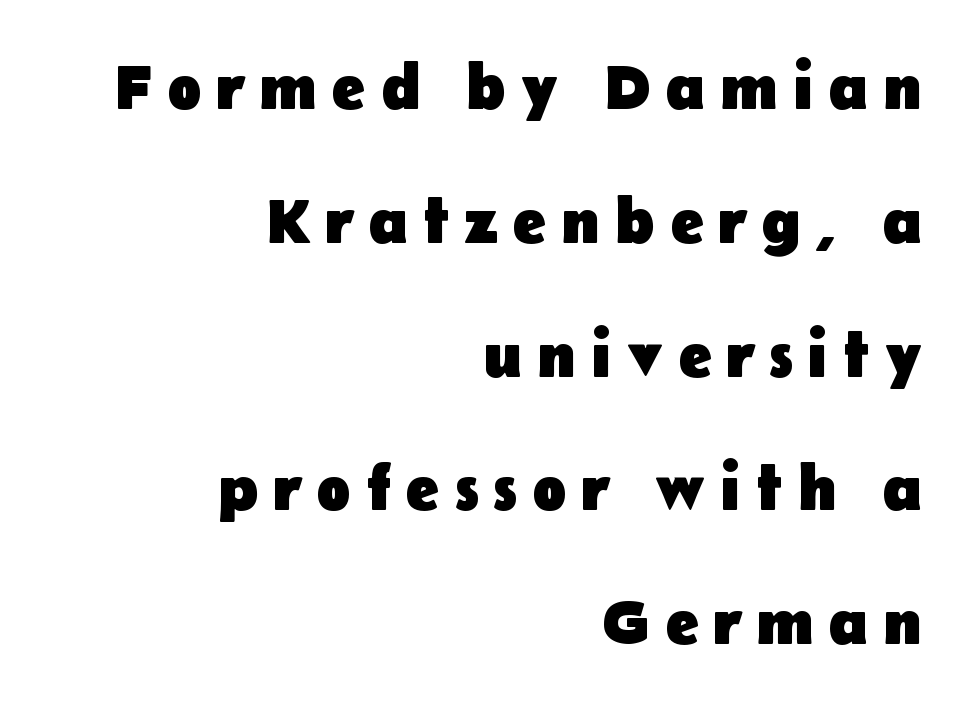
Compared with typical body copy, the letter spacing here is much looser. Successive baselines arrive slowly, with a big drop between each. Honestly, there is no underline to notice here at all. A dark, heavy texture on the line: the type is bold.
